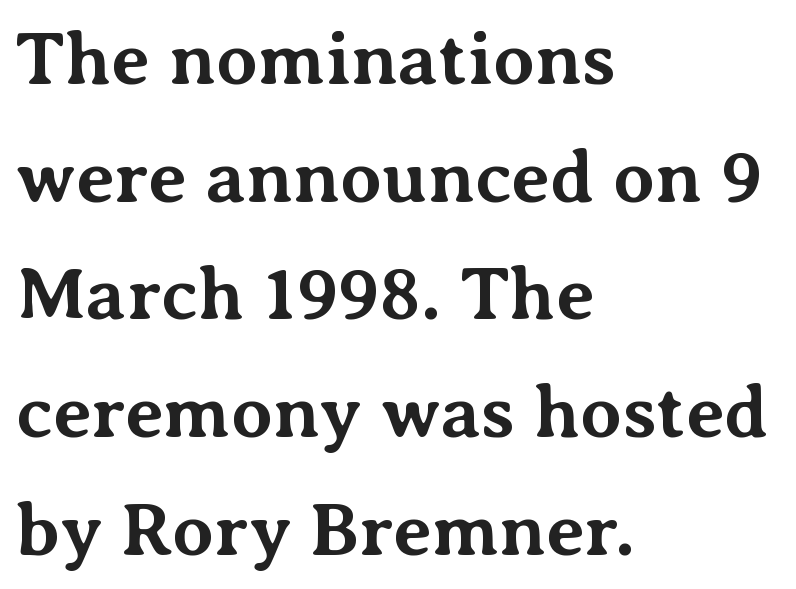
Q: Is the text bold? A: Yes.
Q: Is the text italic (slanted)? A: No, it is upright.
Q: Is the typeface a serif or a sans-serif typeface? A: Serif.
Q: Is the text underlined? A: No.
Q: How is the paragraph aligned? A: Left-aligned.
Q: Is the spacing between letters normal or unusually wide? A: Normal.
Q: Is the spacing between lines tight, normal or loose? A: Normal.
Q: Width (condensed, normal, or wide)? A: Normal.
Q: Stroke contrast? A: Medium.
Q: x-height? A: Medium.
Q: Monospaced? A: No.
